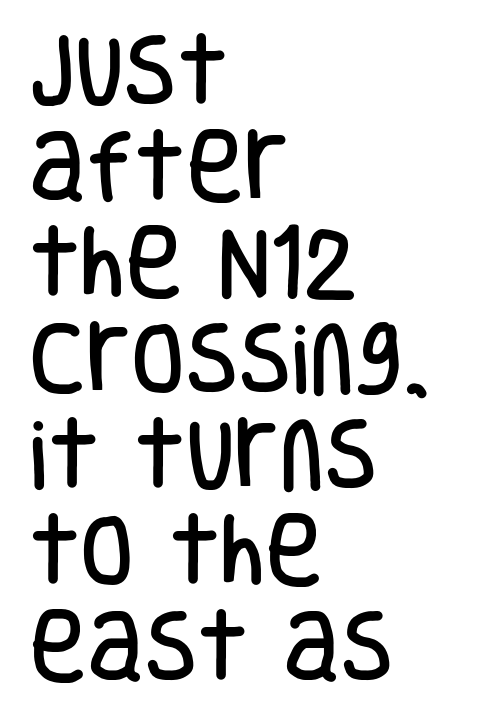
{"serif": "no", "italic": "no", "width": "condensed", "stroke_contrast": "low", "x_height": "large", "monospaced": "no", "underline": "no", "align": "left", "line_spacing_ratio": 1.23, "letter_spacing": "normal", "letter_spacing_em": 0.0, "glyph_px": 78}
